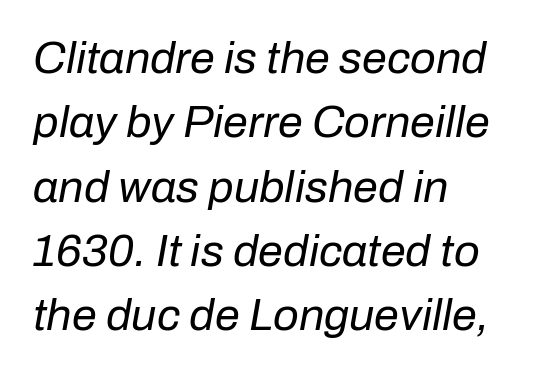
The image shows 45 px regular-weight type, italic (leaning right); set left-aligned, normal line spacing (1.43x), normal letter spacing, not underlined; low stroke contrast and a medium x-height.
